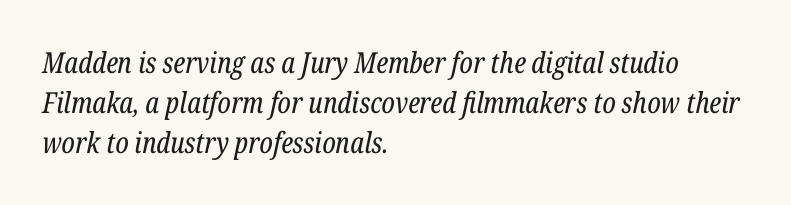
You could not count columns in this text — the font is proportionally spaced. Interline gaps are of average width in this sample. The rendering applies a slant to the glyphs. The lines in this sample share a left origin and differ only in where they stop.
